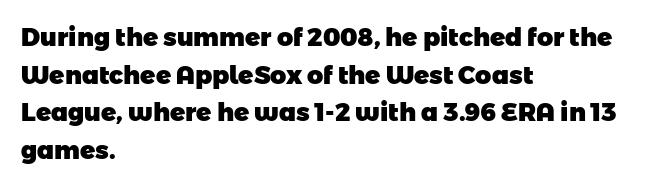
Compared with typical body copy, the letter spacing here is the same. Every row of glyphs begins at an identical x-position on the left. The block of text has a typical density, with ordinary space between rows. The sample has been set heavy, in full bold. Unmarked baselines from the first word to the last.
